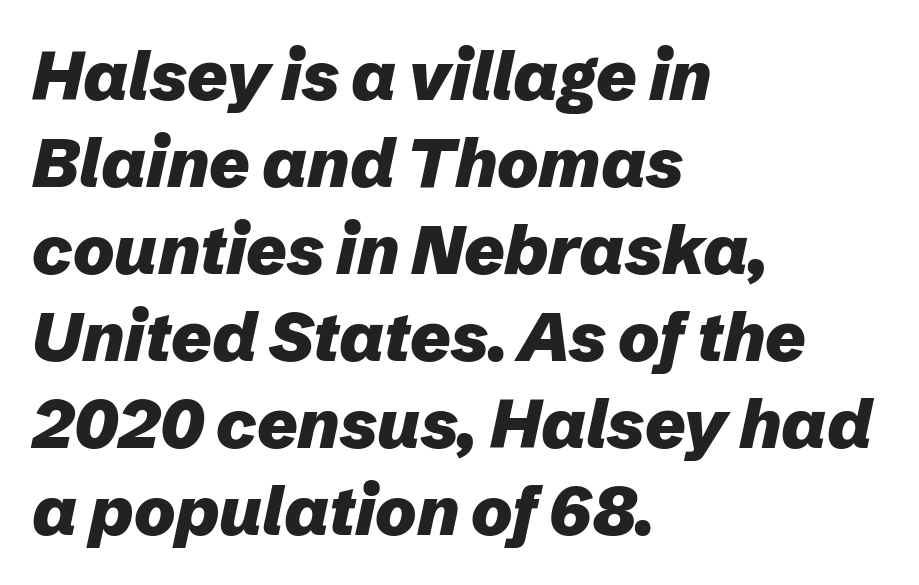
{"italic": "yes", "lean": "right", "slant_degrees": 12, "bold": "yes", "weight": "heavy", "width": "normal", "stroke_contrast": "low", "x_height": "medium", "monospaced": "no", "underline": "no", "align": "left", "line_spacing": "normal", "line_spacing_ratio": 1.26, "letter_spacing": "normal", "letter_spacing_em": 0.0, "glyph_px": 69}
